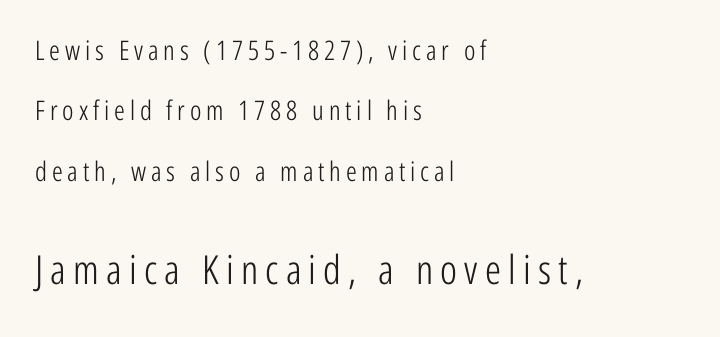
The image shows 40 px light, condensed sans-serif type, upright; set left-aligned, loose line spacing (2.24x), not underlined; the second (bottom) block is 1.48x larger; low stroke contrast and a medium x-height.
